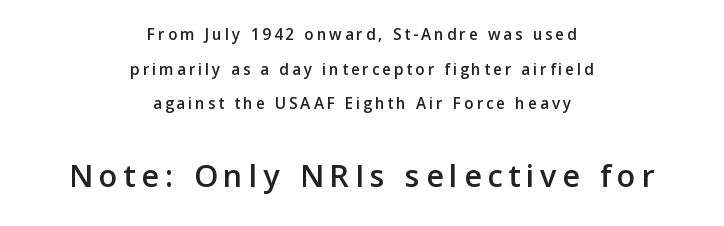
The strip under each line holds only bare page. Each line is balanced around a shared central axis. The typeface chosen for these lines omits serifs. A typesetter would call this leading open, well beyond the default. The lower block of text is set noticeably larger than the block above it. Varying glyph widths throughout — classic text-font behaviour.
